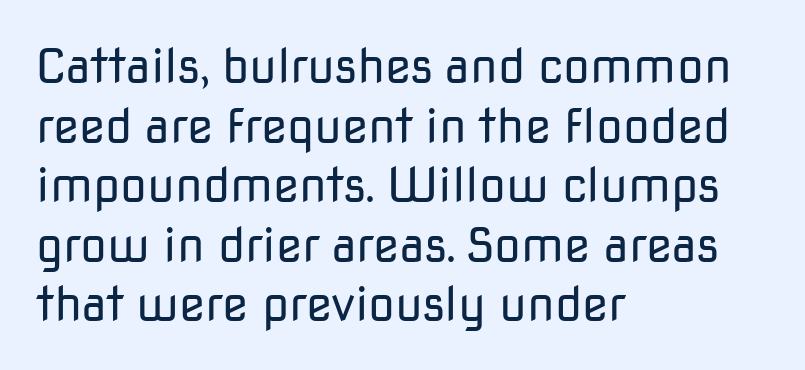
{"serif": "no", "italic": "no", "bold": "no", "weight": "regular", "width": "normal", "stroke_contrast": "low", "x_height": "medium", "monospaced": "no", "underline": "no", "align": "left", "line_spacing_ratio": 1.24, "letter_spacing": "normal", "letter_spacing_em": 0.0, "glyph_px": 48}
